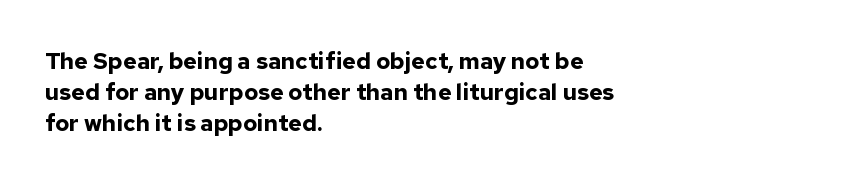
It's the straight-up-and-down kind of type. Descender tails drop into unmarked territory. Weight check: bold — yes, fully. Line beginnings align vertically; line endings do not.
